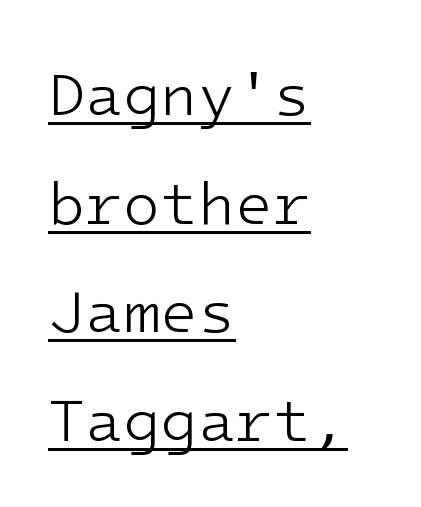
The image shows 61 px light sans-serif type, upright; set left-aligned, line spacing 1.78x, normal letter spacing, underlined; low stroke contrast and a medium x-height.
